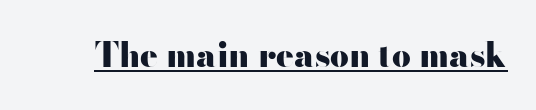
Default kerning and tracking; the words read as compact shapes. Think of a printed novel: that variable character pitch is what you see here. Does the weight exceed regular? Yes, all the way to bold. The specimen reads as upright at a glance. This is underlined copy, the kind a proofreader might mark for attention.
